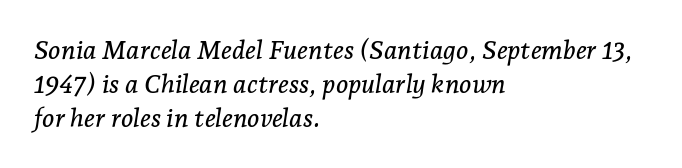
Q: Is the text italic (slanted)? A: Yes, it leans right by about 7 degrees.
Q: Is the text underlined? A: No.
Q: How is the paragraph aligned? A: Left-aligned.
Q: Is the spacing between letters normal or unusually wide? A: Normal.
Q: Is the spacing between lines tight, normal or loose? A: Normal.
